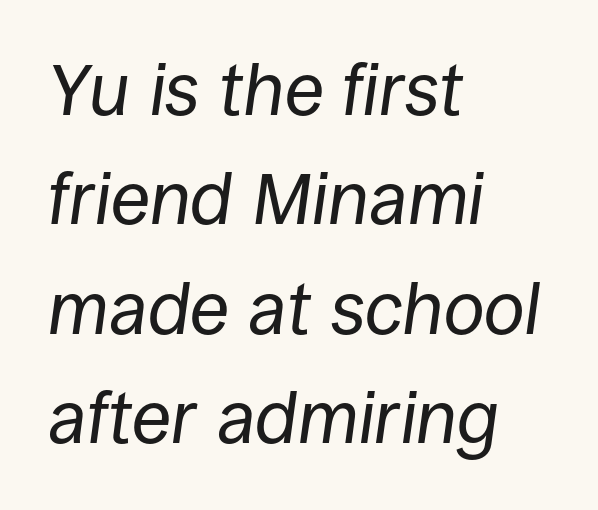
{"italic": "yes", "lean": "right", "slant_degrees": 8, "bold": "no", "weight": "regular", "width": "normal", "stroke_contrast": "low", "x_height": "large", "monospaced": "no", "underline": "no", "align": "left", "line_spacing": "normal", "line_spacing_ratio": 1.5, "letter_spacing": "normal", "letter_spacing_em": 0.0, "glyph_px": 73}
